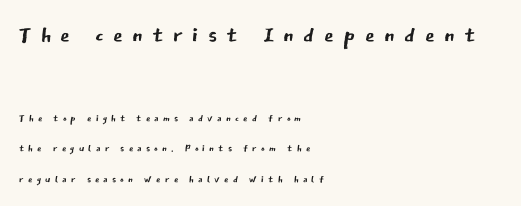
Q: Is the text bold? A: No.
Q: Is the text italic (slanted)? A: No, it is upright.
Q: Is the typeface a serif or a sans-serif typeface? A: Sans-serif.
Q: Is the text underlined? A: No.
Q: How is the paragraph aligned? A: Left-aligned.
Q: Is the spacing between letters normal or unusually wide? A: Unusually wide.
Q: Is the spacing between lines tight, normal or loose? A: Loose.
Q: Which block of text is set in a larger size, the first (top) or the second (bottom)? A: The first (top) one.
Q: Width (condensed, normal, or wide)? A: Normal.
Q: Stroke contrast? A: Low.
Q: x-height? A: Medium.
Q: Monospaced? A: No.
